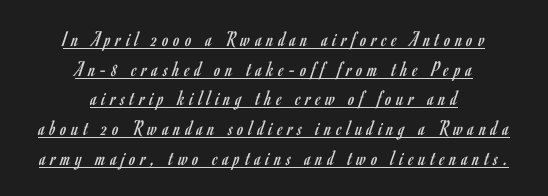
Teacher's note: observe the equal gaps on both sides — that is centered alignment. Think standard paragraph weight, or any step lighter than that. Compared with typical body copy, the letter spacing here is much looser.
